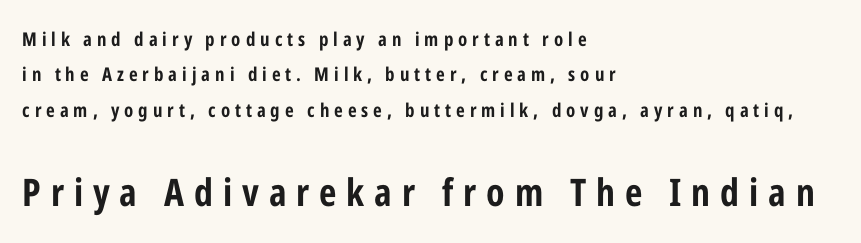
The image shows 38 px bold, condensed sans-serif type, upright; set left-aligned, line spacing 1.86x, unusually wide letter spacing (+0.26 em), not underlined; the second (bottom) block is 2.0x larger; low stroke contrast and a medium x-height.
